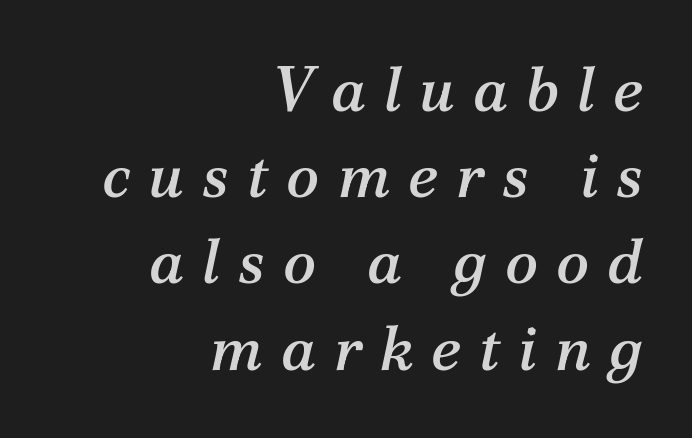
The image shows 62 px serif type, italic (leaning right); set right-aligned, normal line spacing (1.39x), unusually wide letter spacing (+0.29 em), not underlined; medium stroke contrast and a medium x-height.
